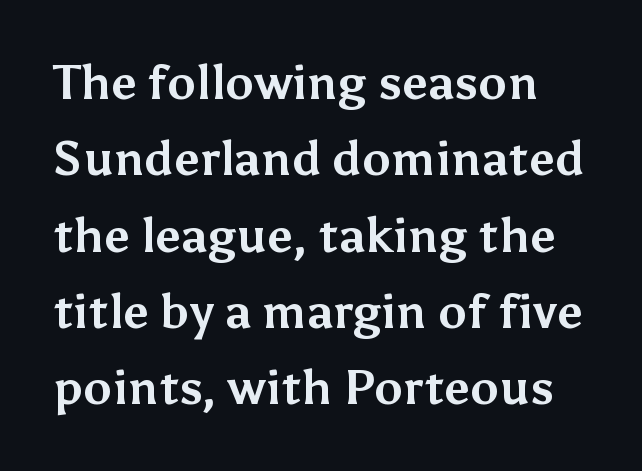
{"serif": "no", "italic": "no", "bold": "yes", "weight": "bold", "width": "normal", "stroke_contrast": "medium", "x_height": "medium", "monospaced": "no", "underline": "no", "line_spacing": "normal", "line_spacing_ratio": 1.59, "letter_spacing": "normal", "letter_spacing_em": 0.0, "glyph_px": 48}
